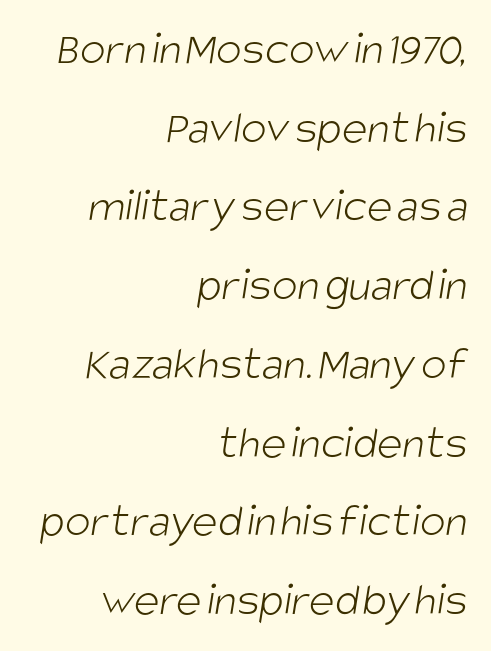
Think standard paragraph weight, or any step lighter than that. Leftover space on each line is placed entirely before the opening word. Caption: standard tracking, unaltered. This sample has the flowing, uneven cadence of proportional lettering. If you measured baseline to baseline, you'd find a middling distance. Unmarked baselines from the first word to the last.
